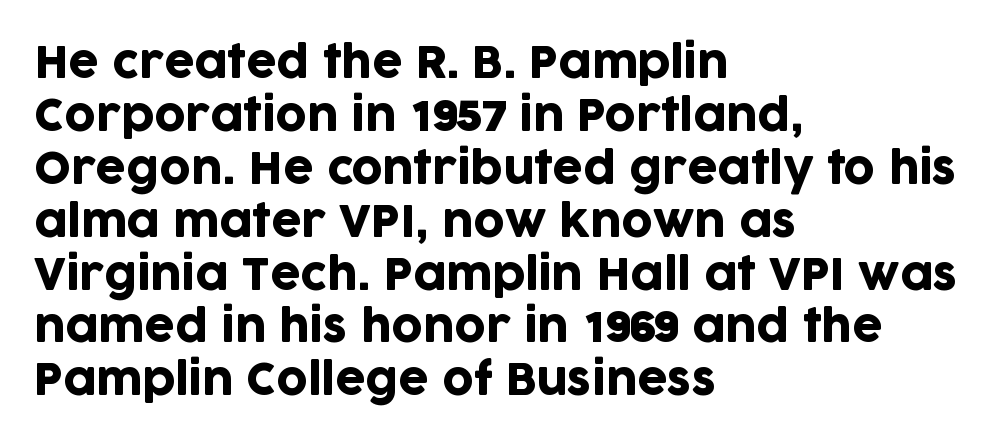
{"serif": "no", "italic": "no", "width": "normal", "stroke_contrast": "low", "x_height": "large", "monospaced": "no", "underline": "no", "align": "left", "line_spacing_ratio": 1.23, "letter_spacing": "normal", "letter_spacing_em": 0.0, "glyph_px": 43}
